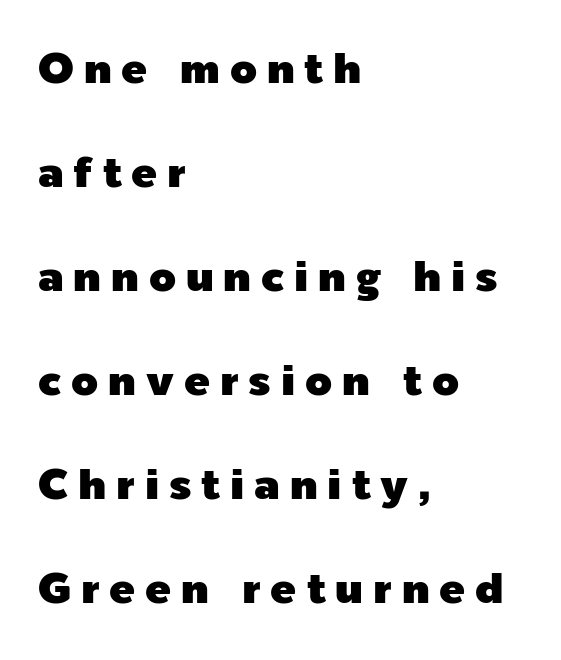
Q: Is the text italic (slanted)? A: No, it is upright.
Q: Is the typeface a serif or a sans-serif typeface? A: Sans-serif.
Q: Is the text underlined? A: No.
Q: How is the paragraph aligned? A: Left-aligned.
Q: Is the spacing between letters normal or unusually wide? A: Unusually wide.
Q: Is the spacing between lines tight, normal or loose? A: Loose.
Q: Width (condensed, normal, or wide)? A: Normal.
Q: x-height? A: Medium.
Q: Monospaced? A: No.
